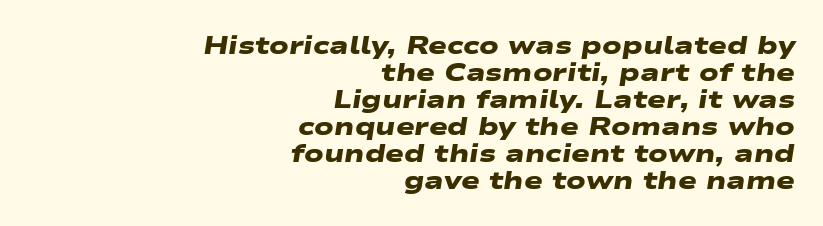
{"bold": "yes", "underline": "no", "align": "right", "line_spacing": "tight", "line_spacing_ratio": 1.08, "letter_spacing": "normal", "letter_spacing_em": 0.0, "glyph_px": 25}
